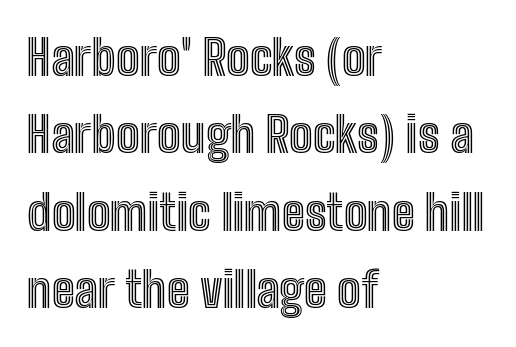
The image shows 49 px condensed type, upright; set left-aligned, normal line spacing (1.58x), normal letter spacing, not underlined; a medium x-height.
